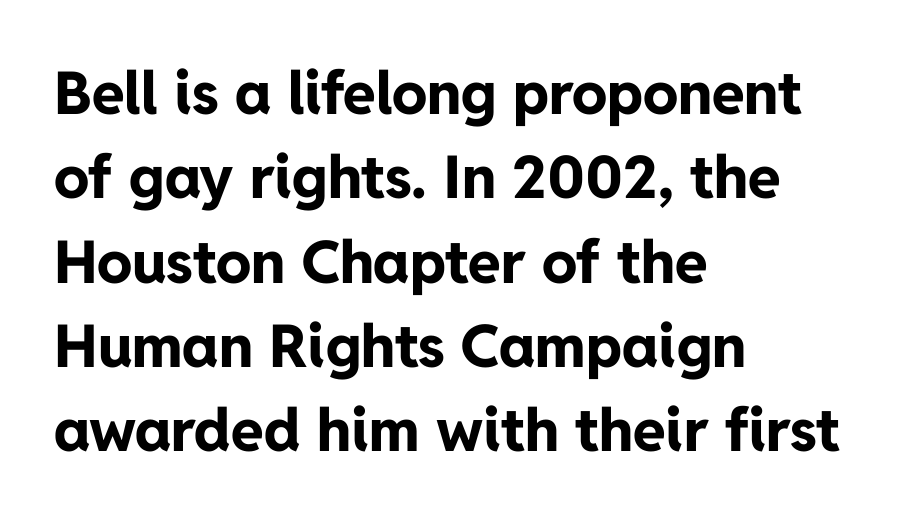
The image shows 59 px bold sans-serif type, upright; set left-aligned, normal line spacing (1.43x), normal letter spacing, not underlined; low stroke contrast and a medium x-height.
